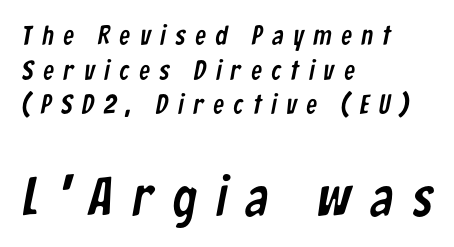
{"serif": "no", "width": "condensed", "stroke_contrast": "low", "x_height": "medium", "monospaced": "no", "underline": "no", "align": "left", "line_spacing": "normal", "line_spacing_ratio": 1.28, "letter_spacing": "wide", "letter_spacing_em": 0.36, "larger_block": "second", "size_ratio": 2.0, "glyph_px": 54}
